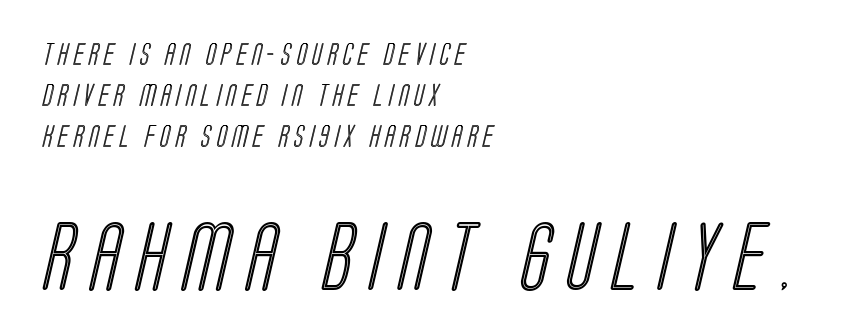
The image shows 69 px condensed type; set left-aligned, line spacing 1.79x, unusually wide letter spacing (+0.24 em), not underlined; the second (bottom) block is 3.0x larger; a large x-height.
